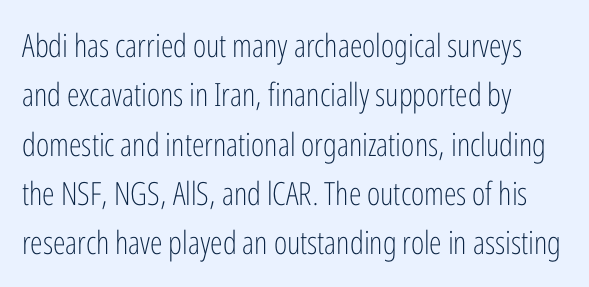
Q: Is the text bold? A: No.
Q: Is the text italic (slanted)? A: No, it is upright.
Q: Is the typeface a serif or a sans-serif typeface? A: Sans-serif.
Q: Is the text underlined? A: No.
Q: How is the paragraph aligned? A: Left-aligned.
Q: Is the spacing between letters normal or unusually wide? A: Normal.
Q: Is the spacing between lines tight, normal or loose? A: Normal.
Q: Width (condensed, normal, or wide)? A: Condensed.
Q: Stroke contrast? A: Low.
Q: x-height? A: Medium.
Q: Monospaced? A: No.
